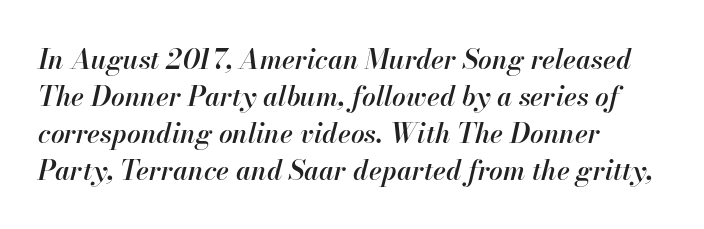
The image shows 27 px text type, italic (leaning right); set left-aligned, normal line spacing (1.37x), normal letter spacing, not underlined.
